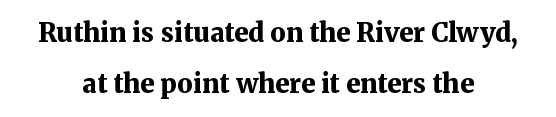
The image shows 26 px bold type, upright; set centered, loose line spacing (1.95x), normal letter spacing, not underlined.
